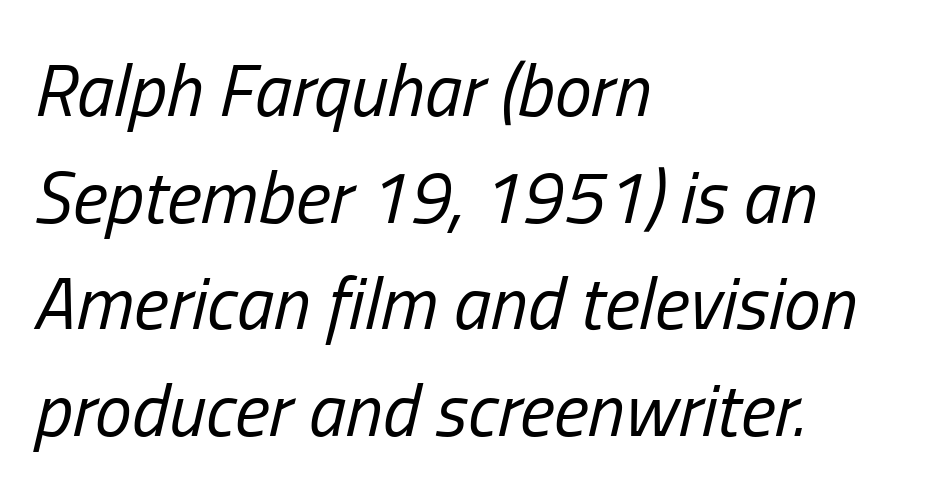
The image shows 74 px regular-weight, condensed type, italic (leaning right); set left-aligned, normal line spacing (1.44x), normal letter spacing, not underlined; low stroke contrast and a medium x-height.
